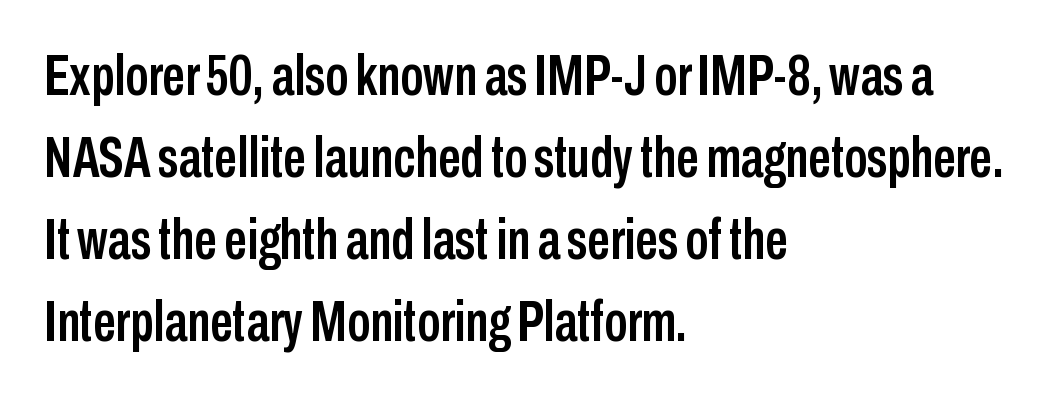
Note: no serifs on the glyphs. The gap between lines stays unmarked. Baseline-to-baseline distance is the conventional proportion of letter height. Tracking value appears to be zero — textbook default spacing. When letters stand straight like this, we call the style roman or upright. Spacing verdict: proportional, widths tailored to each character.
